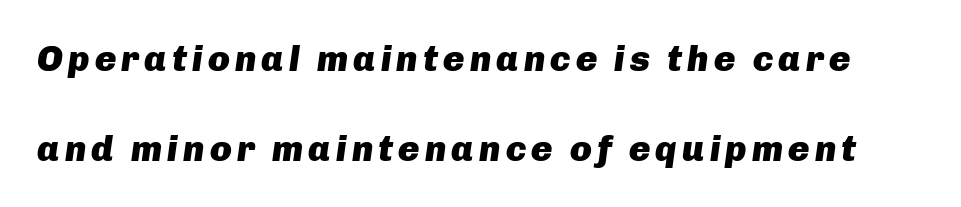
Q: Is the text bold? A: Yes.
Q: Is the text italic (slanted)? A: Yes, it leans right by about 8 degrees.
Q: Is the text underlined? A: No.
Q: Is the spacing between lines tight, normal or loose? A: Loose.
Q: Width (condensed, normal, or wide)? A: Normal.
Q: Stroke contrast? A: Low.
Q: x-height? A: Medium.
Q: Monospaced? A: No.
